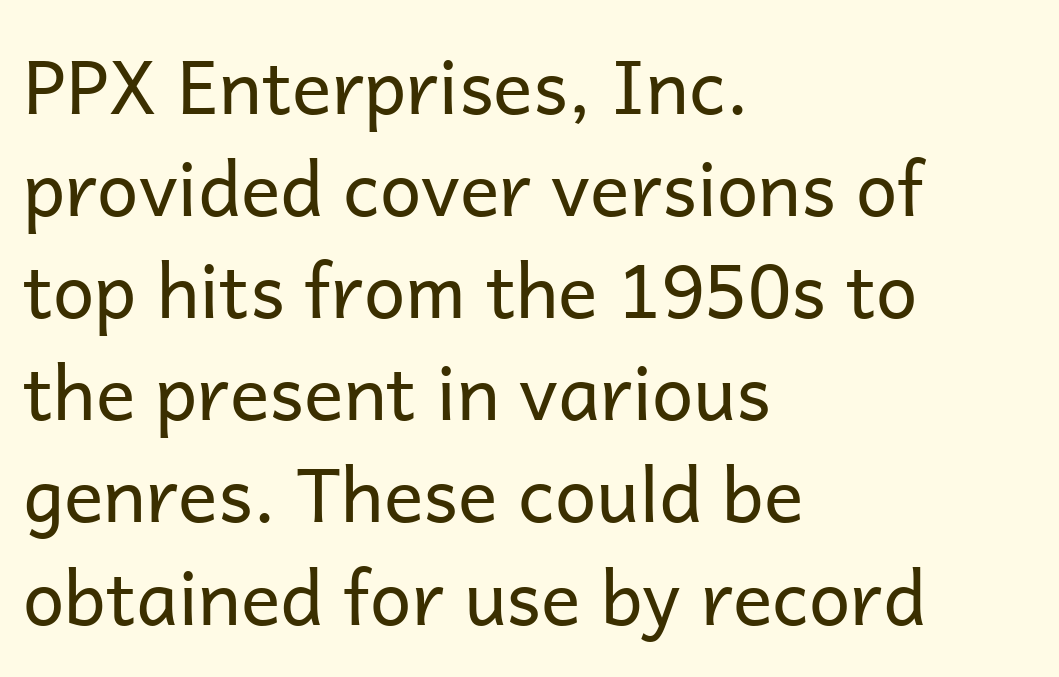
The image shows 74 px regular-weight sans-serif type, upright; set left-aligned, normal line spacing (1.38x), normal letter spacing, not underlined; low stroke contrast and a medium x-height.
